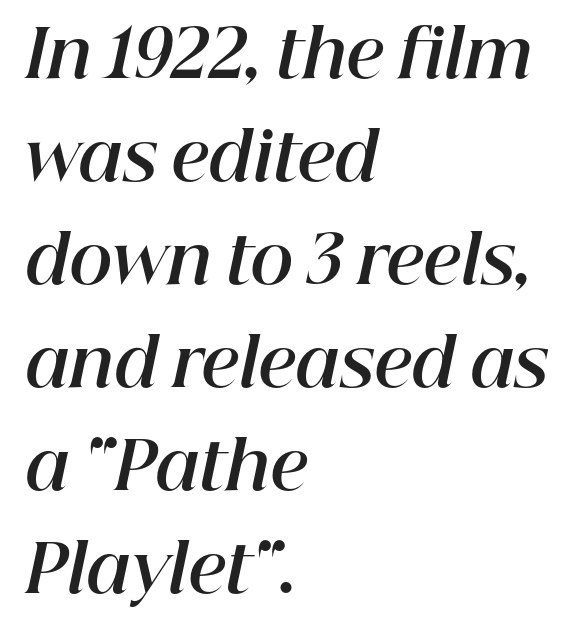
Q: Is the text bold? A: Yes.
Q: Is the text italic (slanted)? A: Yes, it leans right by about 12 degrees.
Q: Is the text underlined? A: No.
Q: How is the paragraph aligned? A: Left-aligned.
Q: Is the spacing between letters normal or unusually wide? A: Normal.
Q: Is the spacing between lines tight, normal or loose? A: Normal.
Q: Width (condensed, normal, or wide)? A: Normal.
Q: Stroke contrast? A: High.
Q: x-height? A: Medium.
Q: Monospaced? A: No.
